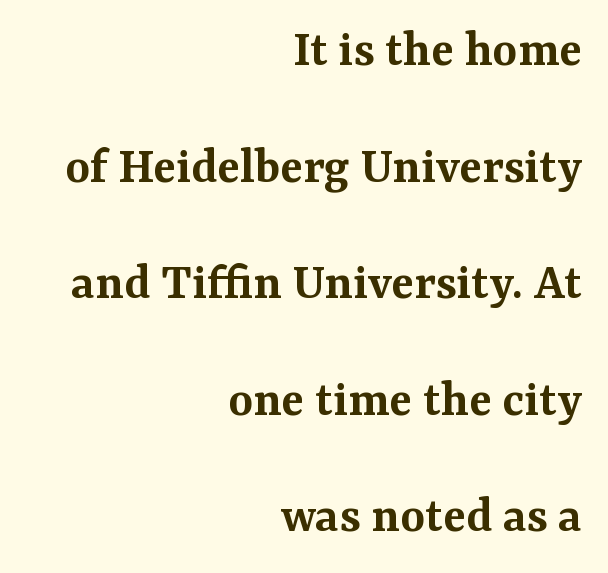
The image shows 53 px semibold serif type, upright; set right-aligned, loose line spacing (2.2x), normal letter spacing, not underlined; medium stroke contrast and a medium x-height.
